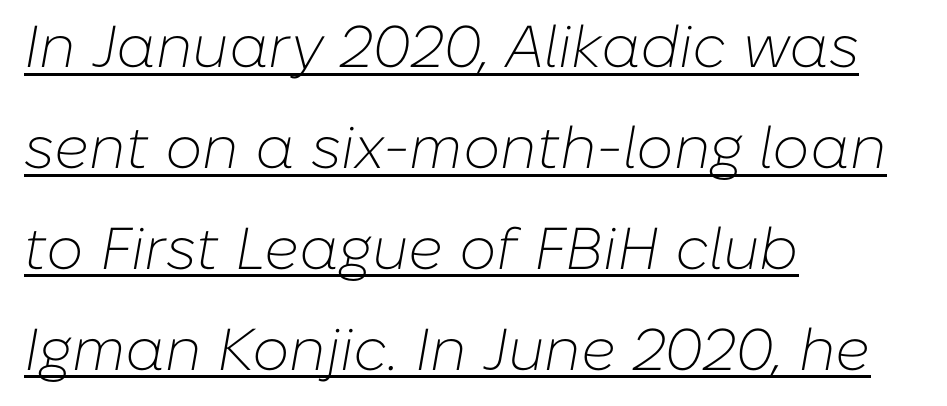
{"italic": "yes", "lean": "right", "slant_degrees": 10, "bold": "no", "weight": "light", "width": "normal", "stroke_contrast": "low", "x_height": "medium", "monospaced": "no", "underline": "yes", "align": "left", "line_spacing_ratio": 1.71, "letter_spacing": "normal", "letter_spacing_em": 0.0, "glyph_px": 59}
